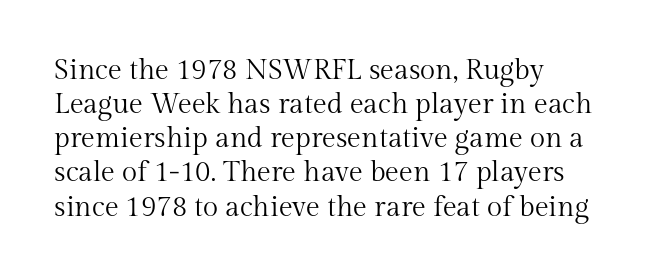
Q: Is the text bold? A: No.
Q: Is the text italic (slanted)? A: No, it is upright.
Q: Is the typeface a serif or a sans-serif typeface? A: Serif.
Q: Is the text underlined? A: No.
Q: How is the paragraph aligned? A: Left-aligned.
Q: Is the spacing between letters normal or unusually wide? A: Normal.
Q: Width (condensed, normal, or wide)? A: Normal.
Q: Stroke contrast? A: Medium.
Q: x-height? A: Medium.
Q: Monospaced? A: No.
